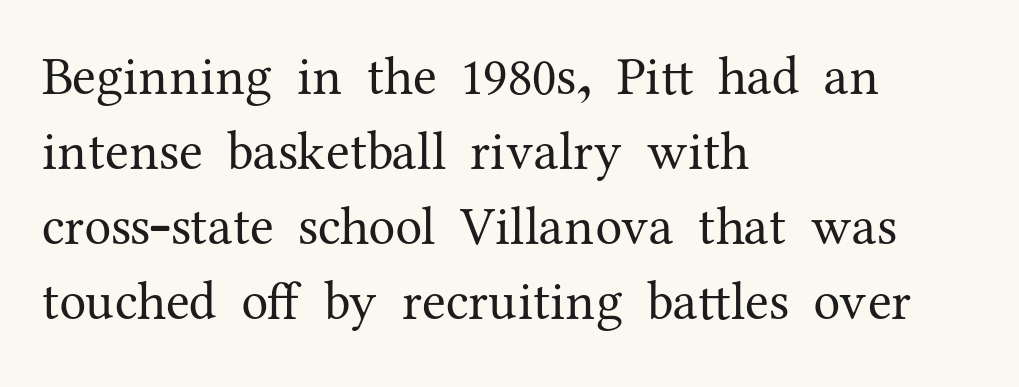
Q: Is the text bold? A: No.
Q: Is the text italic (slanted)? A: No, it is upright.
Q: Is the typeface a serif or a sans-serif typeface? A: Serif.
Q: Is the text underlined? A: No.
Q: How is the paragraph aligned? A: Left-aligned.
Q: Is the spacing between letters normal or unusually wide? A: Normal.
Q: Is the spacing between lines tight, normal or loose? A: Normal.
Q: Width (condensed, normal, or wide)? A: Normal.
Q: Stroke contrast? A: Medium.
Q: x-height? A: Medium.
Q: Monospaced? A: No.
